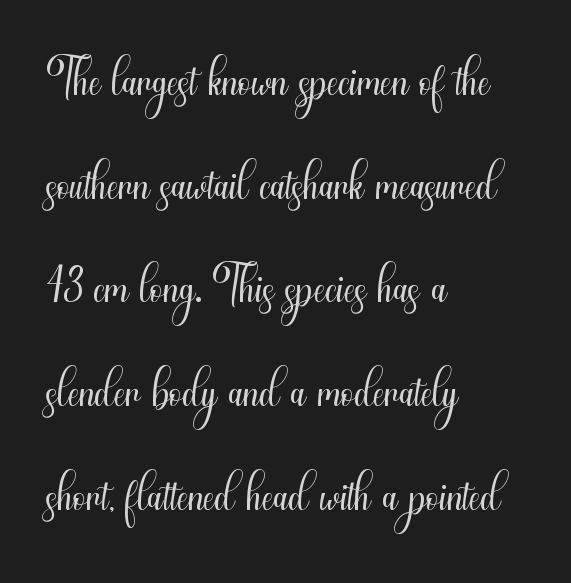
Leading matches the norm, producing a regular column. To sum up the face: it is a sans, with no serifs. Tracking here is standard; glyphs follow each other at the usual distance. This sample has the flowing, uneven cadence of proportional lettering.
